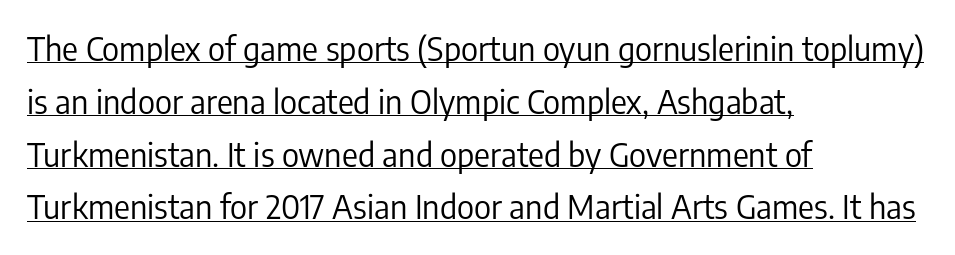
Q: Is the text bold? A: No.
Q: Is the text italic (slanted)? A: No, it is upright.
Q: Is the typeface a serif or a sans-serif typeface? A: Sans-serif.
Q: Is the text underlined? A: Yes.
Q: How is the paragraph aligned? A: Left-aligned.
Q: Is the spacing between letters normal or unusually wide? A: Normal.
Q: Is the spacing between lines tight, normal or loose? A: Normal.
Q: Width (condensed, normal, or wide)? A: Condensed.
Q: Stroke contrast? A: Low.
Q: x-height? A: Medium.
Q: Monospaced? A: No.
